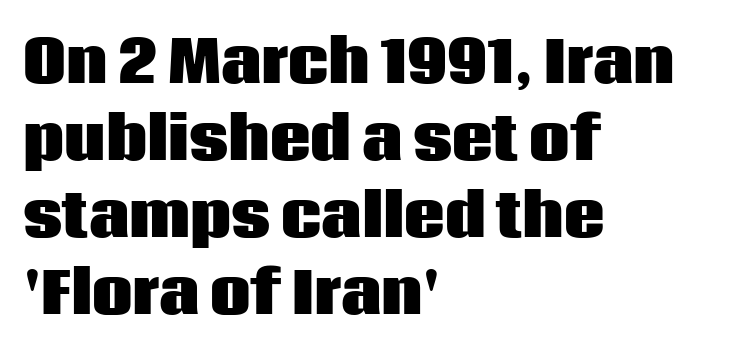
The image shows 57 px heavy sans-serif type, upright; set left-aligned, normal line spacing (1.35x), normal letter spacing, not underlined; low stroke contrast and a large x-height.
